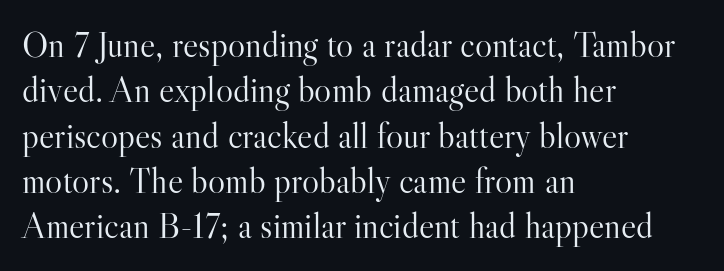
Q: Is the text bold? A: No.
Q: Is the text italic (slanted)? A: No, it is upright.
Q: Is the typeface a serif or a sans-serif typeface? A: Serif.
Q: Is the text underlined? A: No.
Q: How is the paragraph aligned? A: Left-aligned.
Q: Is the spacing between letters normal or unusually wide? A: Normal.
Q: Is the spacing between lines tight, normal or loose? A: Normal.
Q: Width (condensed, normal, or wide)? A: Normal.
Q: Stroke contrast? A: High.
Q: x-height? A: Small.
Q: Monospaced? A: No.
